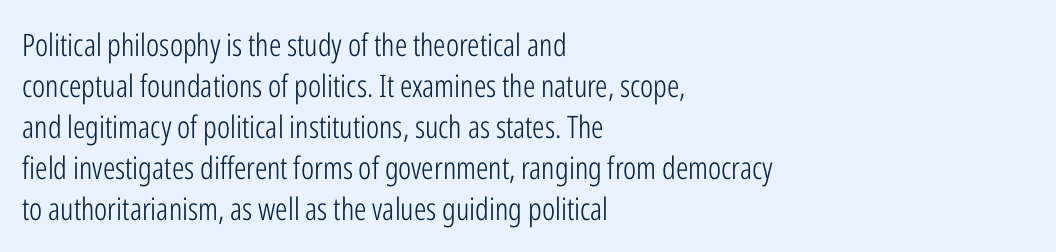
Q: Is the text bold? A: No.
Q: Is the text italic (slanted)? A: No, it is upright.
Q: Is the typeface a serif or a sans-serif typeface? A: Sans-serif.
Q: Is the text underlined? A: No.
Q: How is the paragraph aligned? A: Left-aligned.
Q: Is the spacing between letters normal or unusually wide? A: Normal.
Q: Is the spacing between lines tight, normal or loose? A: Normal.
Q: Width (condensed, normal, or wide)? A: Condensed.
Q: Stroke contrast? A: Low.
Q: x-height? A: Medium.
Q: Monospaced? A: No.
